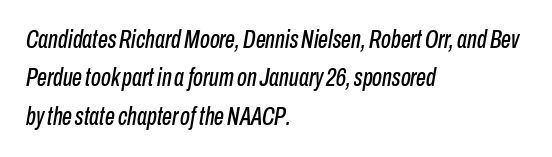
Each row of text sits above clean, open space. The font's italic variant was chosen for this text. A student would call this left alignment; a typographer would say flush left, rag right. Students, observe: this is what conventionally led text looks like.
